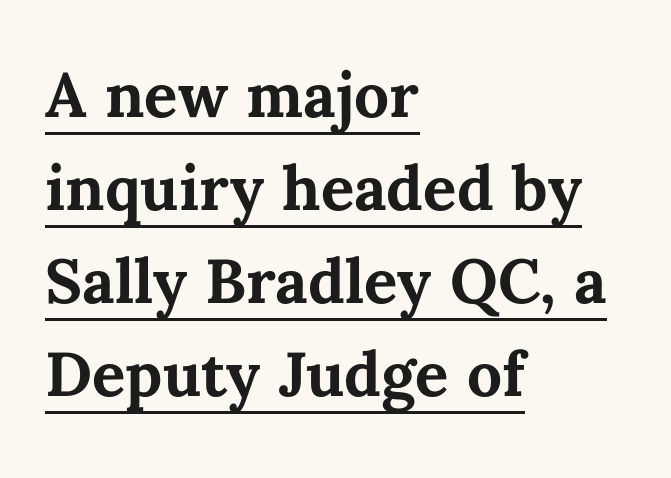
{"italic": "no", "bold": "yes", "weight": "bold", "width": "normal", "stroke_contrast": "medium", "x_height": "medium", "monospaced": "no", "underline": "yes", "align": "left", "line_spacing": "normal", "line_spacing_ratio": 1.5, "letter_spacing": "normal", "letter_spacing_em": 0.0, "glyph_px": 62}
